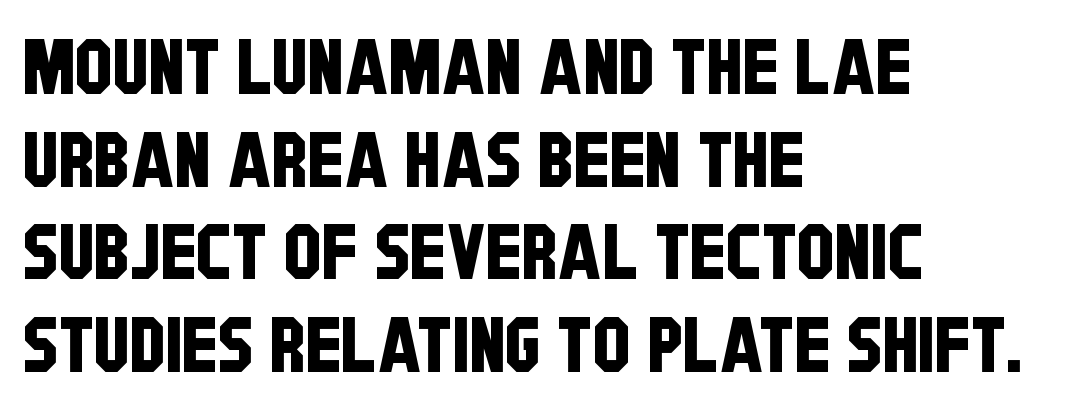
{"serif": "no", "width": "condensed", "stroke_contrast": "low", "x_height": "large", "monospaced": "no", "underline": "no", "align": "left", "line_spacing_ratio": 1.22, "letter_spacing": "normal", "letter_spacing_em": 0.0, "glyph_px": 76}
